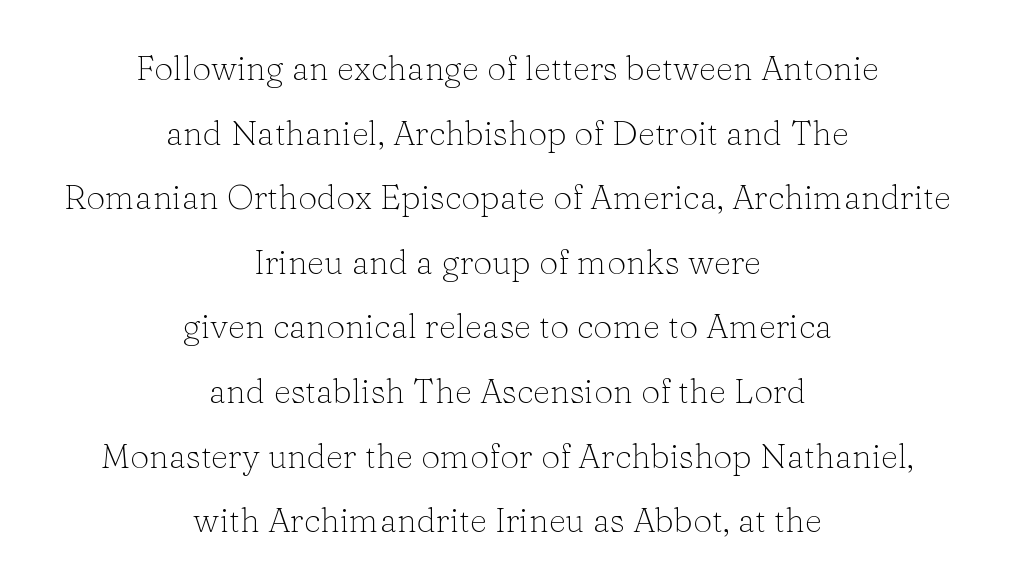
The letters sit at their default tracking, neither squeezed nor spread. The paragraph shown floats in the horizontal middle. Style check: upright. Spacing verdict: proportional, widths tailored to each character.
